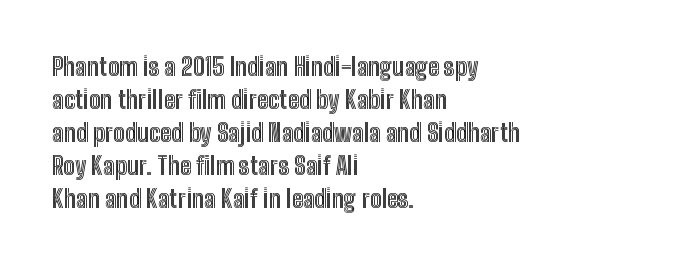
The image shows 24 px text type, upright; set left-aligned, normal line spacing (1.38x), normal letter spacing, not underlined.
